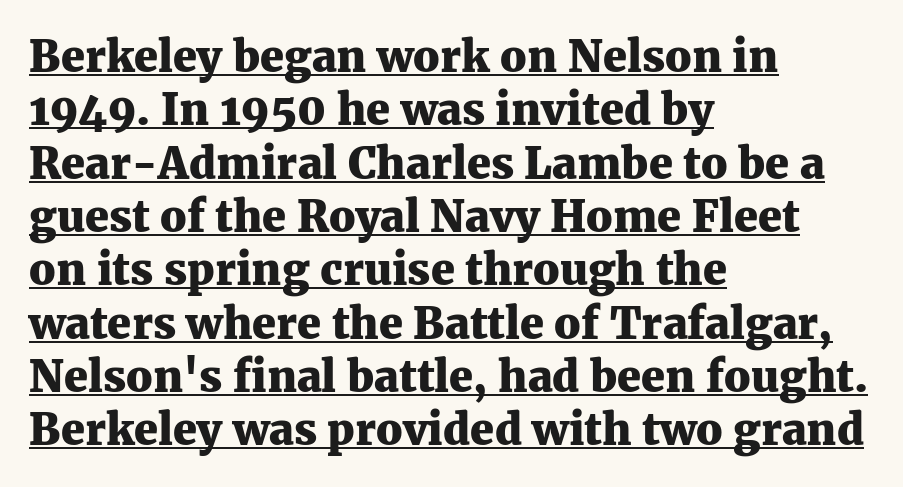
{"serif": "yes", "italic": "no", "bold": "yes", "weight": "heavy", "width": "normal", "stroke_contrast": "medium", "x_height": "medium", "monospaced": "no", "underline": "yes", "align": "left", "line_spacing_ratio": 1.24, "letter_spacing": "normal", "letter_spacing_em": 0.0, "glyph_px": 43}
